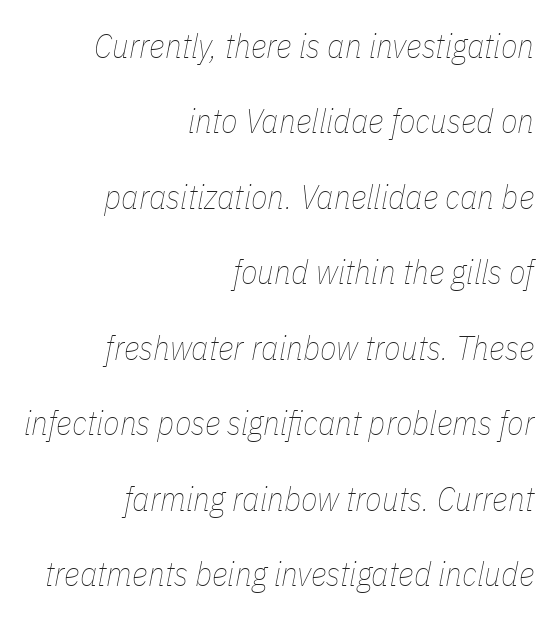
{"italic": "yes", "lean": "right", "slant_degrees": 11, "bold": "no", "weight": "thin", "width": "condensed", "stroke_contrast": "low", "x_height": "medium", "monospaced": "no", "underline": "no", "align": "right", "line_spacing": "loose", "line_spacing_ratio": 2.22, "letter_spacing": "normal", "letter_spacing_em": 0.0, "glyph_px": 34}
